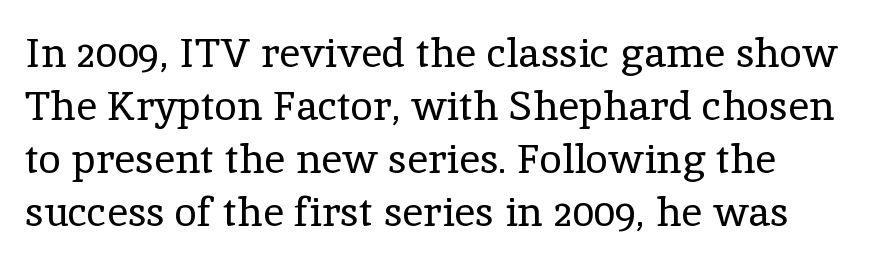
{"serif": "yes", "italic": "no", "bold": "no", "weight": "regular", "width": "normal", "x_height": "medium", "monospaced": "no", "underline": "no", "line_spacing": "normal", "line_spacing_ratio": 1.29, "letter_spacing": "normal", "letter_spacing_em": 0.0, "glyph_px": 41}
